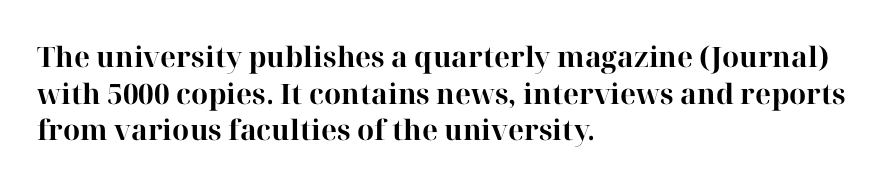
Q: Is the text bold? A: Yes.
Q: Is the text italic (slanted)? A: No, it is upright.
Q: Is the typeface a serif or a sans-serif typeface? A: Serif.
Q: Is the text underlined? A: No.
Q: How is the paragraph aligned? A: Left-aligned.
Q: Is the spacing between letters normal or unusually wide? A: Normal.
Q: Is the spacing between lines tight, normal or loose? A: Normal.
Q: Width (condensed, normal, or wide)? A: Normal.
Q: Stroke contrast? A: High.
Q: x-height? A: Medium.
Q: Monospaced? A: No.
